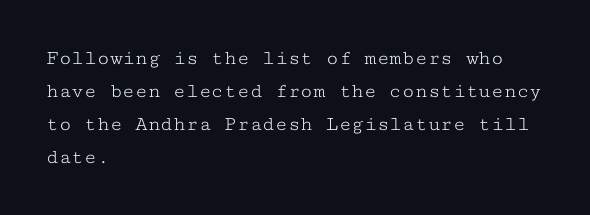
Q: Is the text bold? A: No.
Q: Is the text italic (slanted)? A: No, it is upright.
Q: Is the text underlined? A: No.
Q: How is the paragraph aligned? A: Left-aligned.
Q: Is the spacing between letters normal or unusually wide? A: Normal.
Q: Is the spacing between lines tight, normal or loose? A: Normal.
